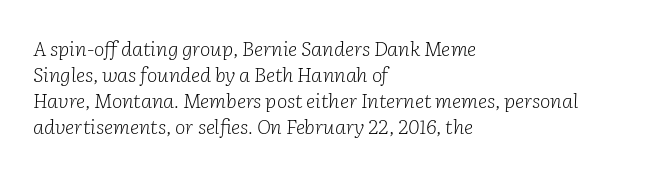
{"italic": "yes", "lean": "right", "slant_degrees": 2, "bold": "no", "underline": "no", "align": "left", "line_spacing": "normal", "line_spacing_ratio": 1.3, "letter_spacing": "normal", "letter_spacing_em": 0.0, "glyph_px": 20}
